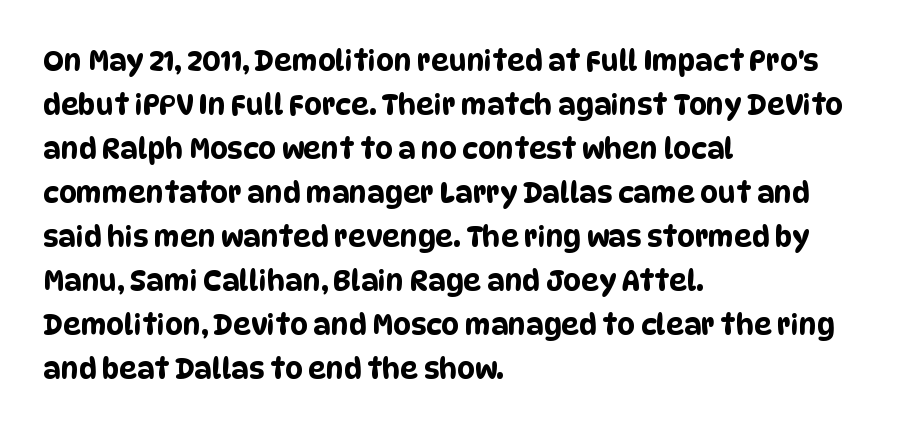
{"serif": "no", "width": "condensed", "stroke_contrast": "low", "x_height": "large", "monospaced": "no", "underline": "no", "align": "left", "line_spacing": "normal", "line_spacing_ratio": 1.57, "letter_spacing": "normal", "letter_spacing_em": 0.0, "glyph_px": 28}
